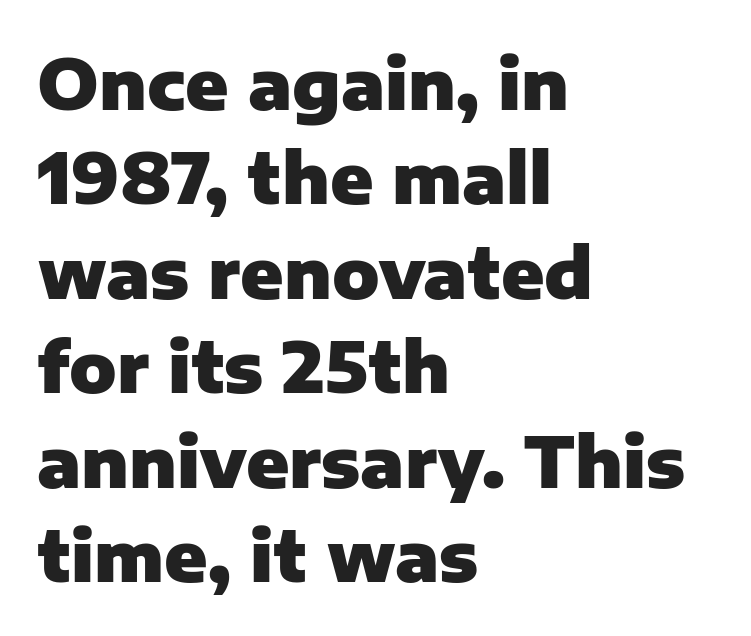
The image shows 70 px heavy sans-serif type, upright; set left-aligned, normal line spacing (1.35x), normal letter spacing, not underlined; low stroke contrast and a medium x-height.
